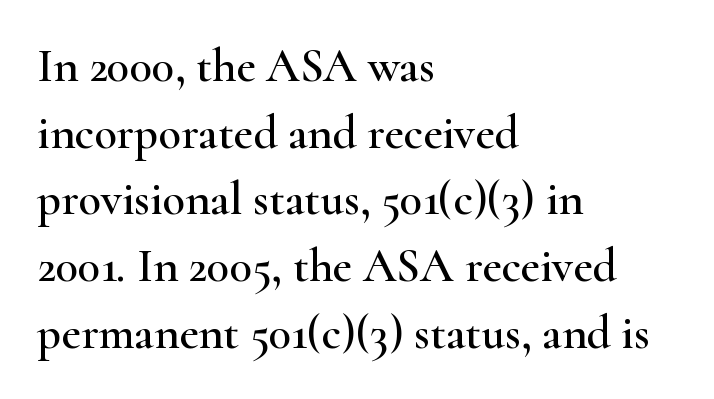
{"serif": "yes", "italic": "no", "width": "wide", "stroke_contrast": "high", "x_height": "small", "monospaced": "no", "underline": "no", "align": "left", "line_spacing": "normal", "line_spacing_ratio": 1.42, "letter_spacing": "normal", "letter_spacing_em": 0.0, "glyph_px": 47}
